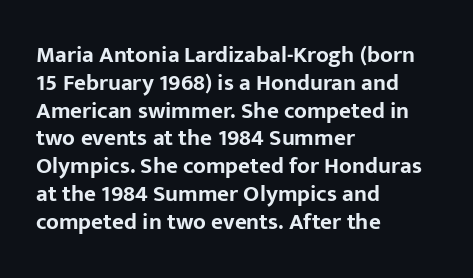
Q: Is the text bold? A: Yes.
Q: Is the text italic (slanted)? A: No, it is upright.
Q: Is the text underlined? A: No.
Q: How is the paragraph aligned? A: Left-aligned.
Q: Is the spacing between letters normal or unusually wide? A: Normal.
